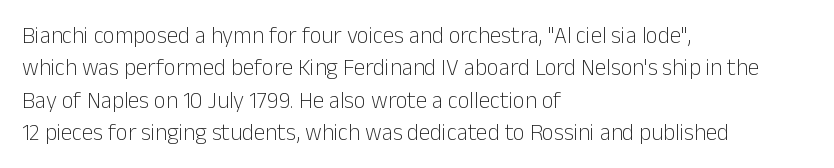
The image shows 23 px text type, upright; set left-aligned, normal line spacing (1.41x), normal letter spacing, not underlined.
